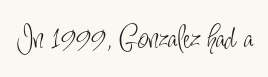
The image shows 35 px light, condensed sans-serif type; set normal letter spacing, not underlined; low stroke contrast and a small x-height.
